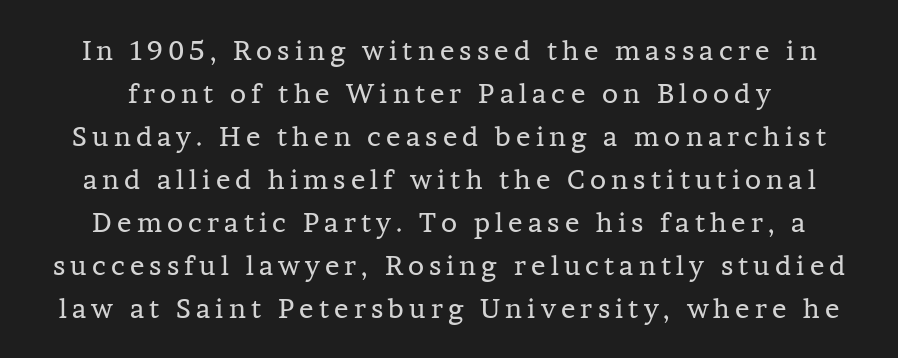
Honestly, there is no underline to notice here at all. Each new line begins a customary step beneath the previous one. Tall strokes in this sample are plumb rather than angled. This reads as an unemphasized weight, regular at the heaviest.
